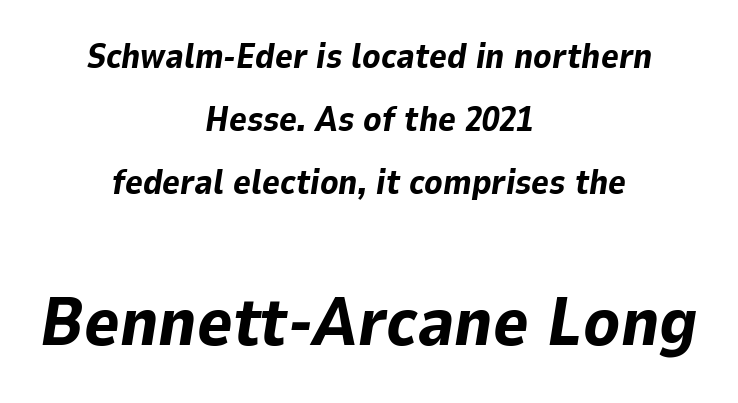
The image shows 68 px bold type, italic (leaning right); set centered, line spacing 1.85x, normal letter spacing, not underlined; the second (bottom) block is 2.0x larger; low stroke contrast and a medium x-height.
